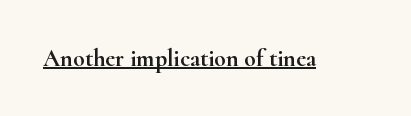
Default kerning and tracking; the words read as compact shapes. Notice how the stems are strictly vertical — no italics here. The glyphs are accompanied by a horizontal stroke just below them.
